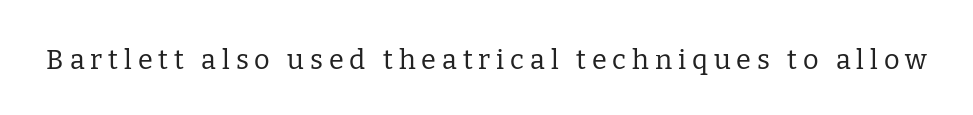
The image shows 27 px text type, upright; set unusually wide letter spacing (+0.22 em), not underlined.
